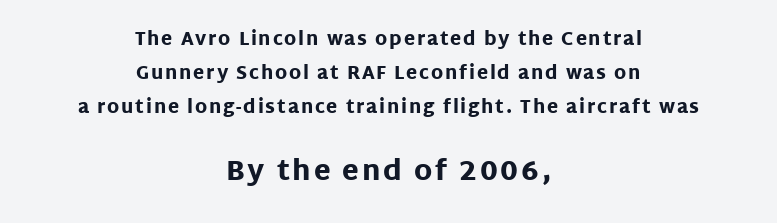
Whoever set this made the second block the dominant, larger element. Just letters on the line, the space beneath them empty. Bold? Absolutely — the strokes are thick and heavy. Is there any slant? The stems are plumb. The paragraph shown floats in the horizontal middle.
